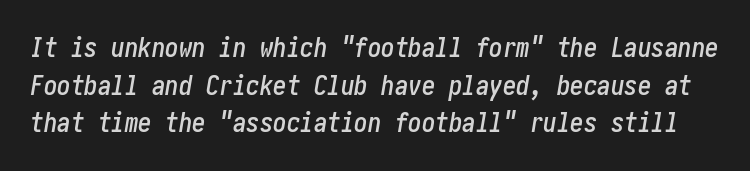
The image shows 27 px text type, italic (leaning right); set normal line spacing (1.39x), normal letter spacing, not underlined.
